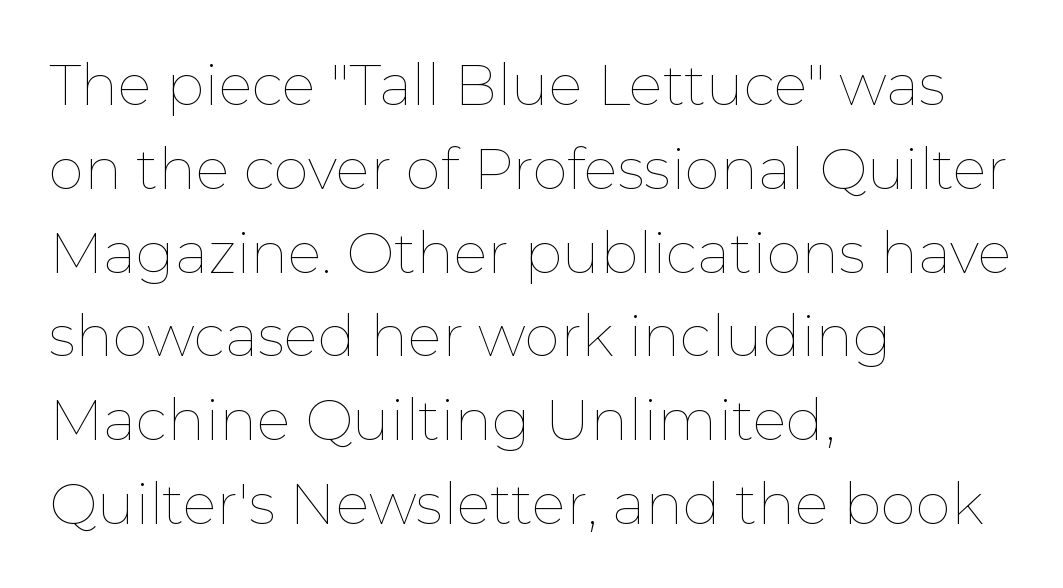
The image shows 57 px thin type, upright; set left-aligned, normal line spacing (1.47x), normal letter spacing, not underlined; low stroke contrast and a medium x-height.
